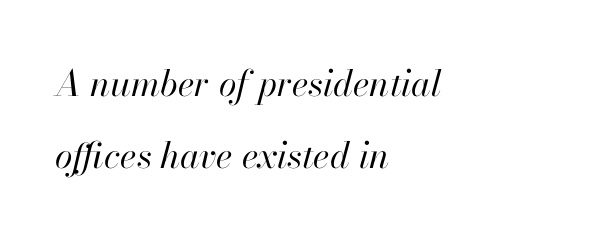
The image shows 36 px regular-weight type, italic (leaning right); set left-aligned, loose line spacing (1.99x), normal letter spacing, not underlined; high stroke contrast and a small x-height.
